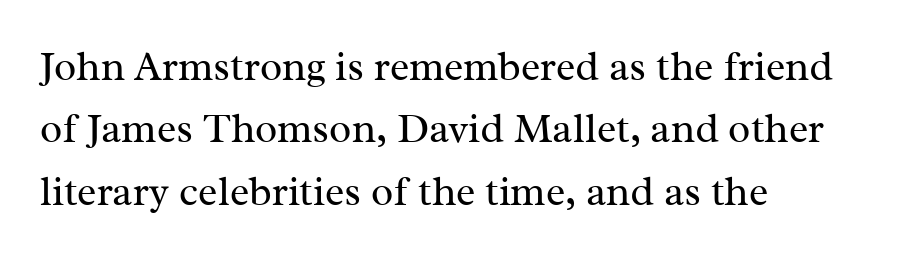
Q: Is the text bold? A: No.
Q: Is the text italic (slanted)? A: No, it is upright.
Q: Is the typeface a serif or a sans-serif typeface? A: Serif.
Q: Is the text underlined? A: No.
Q: How is the paragraph aligned? A: Left-aligned.
Q: Is the spacing between letters normal or unusually wide? A: Normal.
Q: Is the spacing between lines tight, normal or loose? A: Normal.
Q: Width (condensed, normal, or wide)? A: Normal.
Q: Stroke contrast? A: Medium.
Q: x-height? A: Medium.
Q: Monospaced? A: No.
